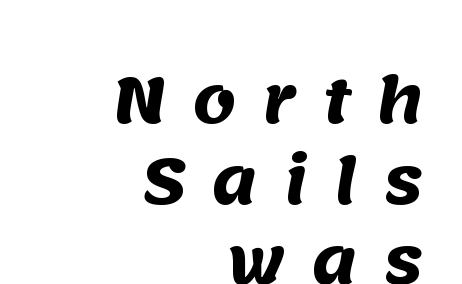
The typeface chosen for these lines omits serifs. The rendering uses a moderate line-height, typical for paragraphs. In terms of weight, the rendering is a true, heavy bold. The rendering uses natural spacing where letterforms have individual widths.
